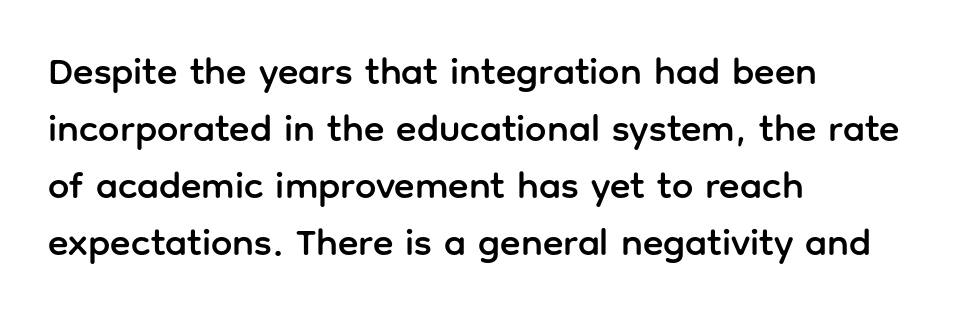
The image shows 38 px sans-serif type, upright; set left-aligned, normal line spacing (1.5x), normal letter spacing, not underlined; low stroke contrast and a medium x-height.
